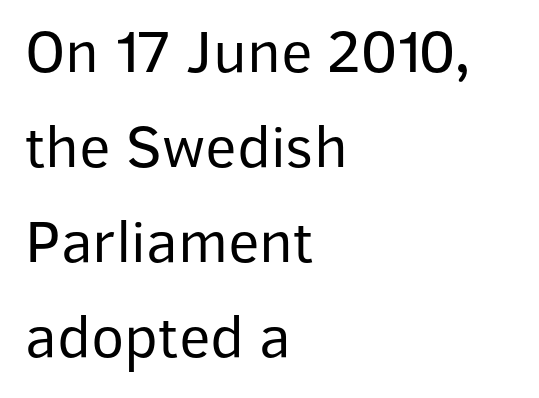
Q: Is the text bold? A: No.
Q: Is the text italic (slanted)? A: No, it is upright.
Q: Is the typeface a serif or a sans-serif typeface? A: Sans-serif.
Q: Is the text underlined? A: No.
Q: How is the paragraph aligned? A: Left-aligned.
Q: Is the spacing between letters normal or unusually wide? A: Normal.
Q: Is the spacing between lines tight, normal or loose? A: Normal.
Q: Width (condensed, normal, or wide)? A: Normal.
Q: Stroke contrast? A: Low.
Q: x-height? A: Medium.
Q: Monospaced? A: No.
